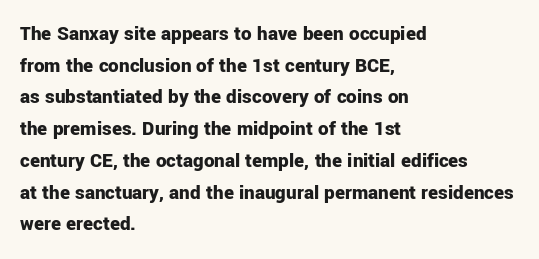
This is roman type, the default non-slanted kind. Observe the ordinary spacing: letters are neighbours, not strangers. The space between consecutive lines is moderate. Leftover space on each line is placed entirely after the last word. The string is rendered with underlining switched off. What weight is shown? A full bold with thick strokes.
